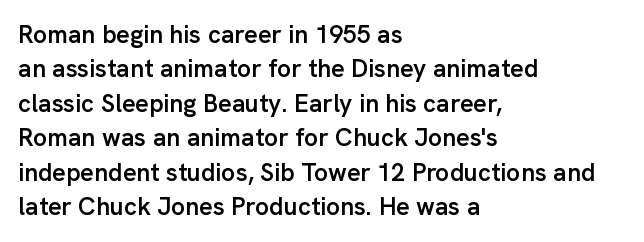
No italicization has been applied; the sample stays upright. Every letter is mildly thick-stroked: semibold rather than bold. The rag falls on the right side of this text block. The area under the type is left untouched.
